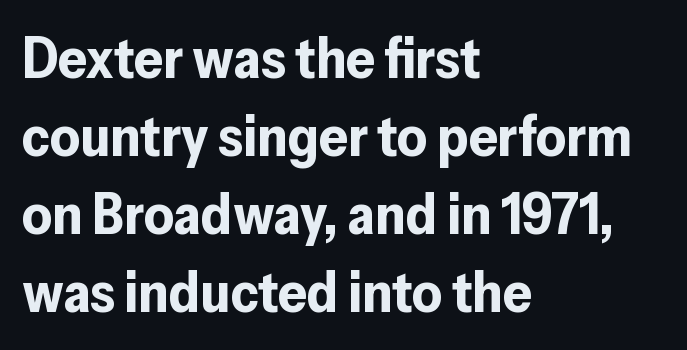
{"serif": "no", "italic": "no", "bold": "yes", "weight": "bold", "width": "normal", "stroke_contrast": "low", "x_height": "medium", "monospaced": "no", "underline": "no", "align": "left", "line_spacing": "normal", "line_spacing_ratio": 1.37, "letter_spacing": "normal", "letter_spacing_em": 0.0, "glyph_px": 57}
